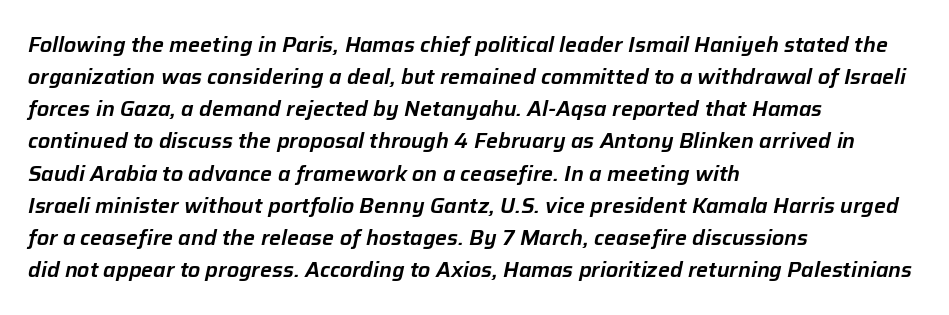
Q: Is the text italic (slanted)? A: Yes, it leans right by about 12 degrees.
Q: Is the text underlined? A: No.
Q: How is the paragraph aligned? A: Left-aligned.
Q: Is the spacing between letters normal or unusually wide? A: Normal.
Q: Is the spacing between lines tight, normal or loose? A: Normal.
